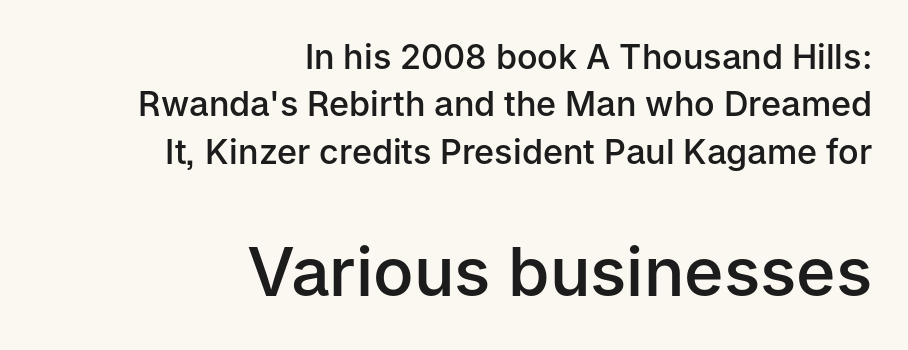
Q: Is the text bold? A: Semi-bold.
Q: Is the text italic (slanted)? A: No, it is upright.
Q: Is the typeface a serif or a sans-serif typeface? A: Sans-serif.
Q: Is the text underlined? A: No.
Q: How is the paragraph aligned? A: Right-aligned.
Q: Is the spacing between letters normal or unusually wide? A: Normal.
Q: Is the spacing between lines tight, normal or loose? A: Normal.
Q: Which block of text is set in a larger size, the first (top) or the second (bottom)? A: The second (bottom) one.
Q: Width (condensed, normal, or wide)? A: Normal.
Q: Stroke contrast? A: Low.
Q: x-height? A: Medium.
Q: Monospaced? A: No.
